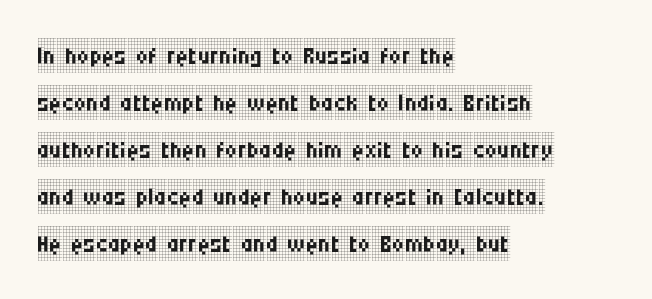
Is this a sans? No — the strokes have serifs. The strokes are not fattened; the text isn't bold. Nobody drew a line under any word here. One glance says typical: line gaps are just what's usual. Tracking here is standard; glyphs follow each other at the usual distance.
